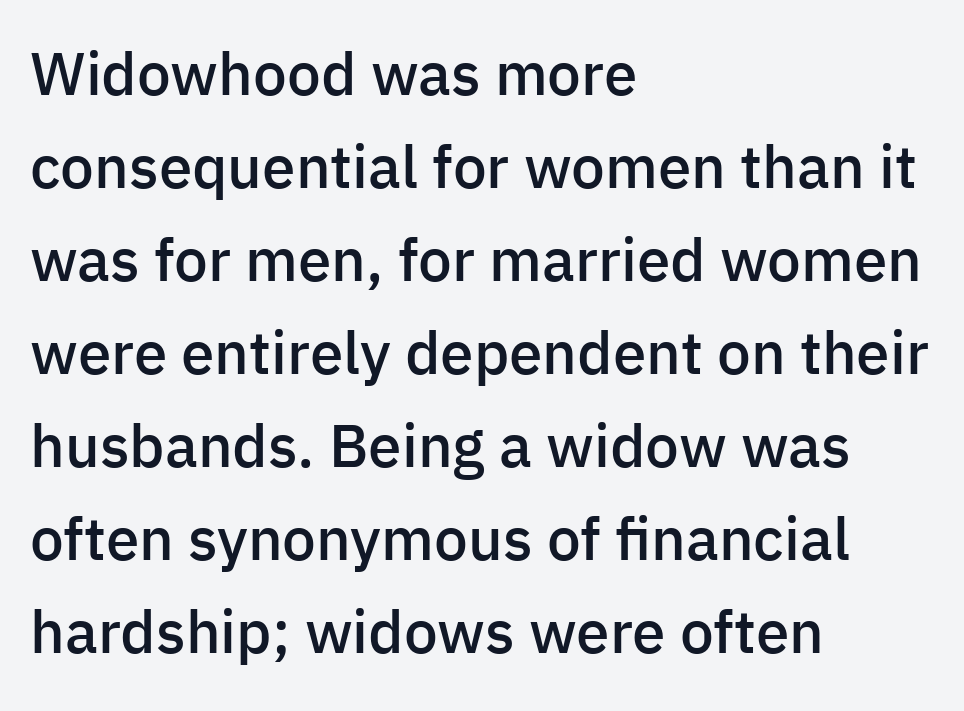
{"serif": "no", "italic": "no", "bold": "semi", "weight": "semibold", "width": "normal", "stroke_contrast": "low", "x_height": "medium", "monospaced": "no", "underline": "no", "align": "left", "line_spacing": "normal", "line_spacing_ratio": 1.55, "letter_spacing": "normal", "letter_spacing_em": 0.0, "glyph_px": 60}
